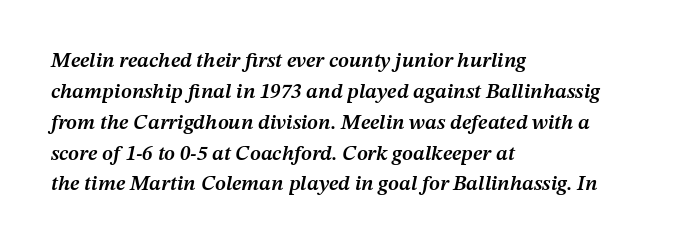
The image shows 21 px text type, italic (leaning right); set left-aligned, normal line spacing (1.47x), normal letter spacing, not underlined.
